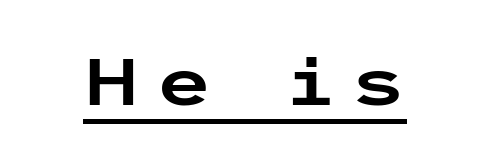
The image shows 66 px wide sans-serif type, upright; set unusually wide letter spacing (+0.22 em), underlined; low stroke contrast and a medium x-height.
